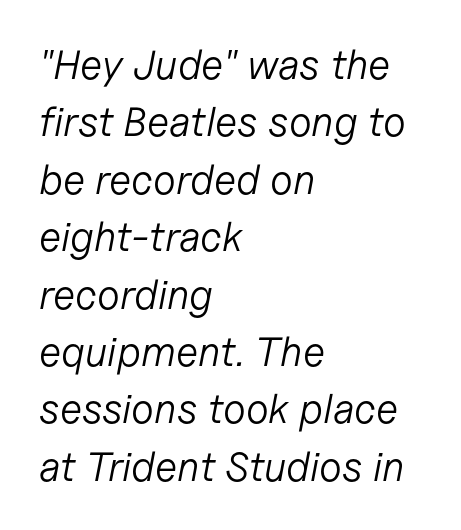
{"italic": "yes", "lean": "right", "slant_degrees": 11, "bold": "no", "weight": "light", "width": "normal", "stroke_contrast": "low", "x_height": "medium", "monospaced": "no", "underline": "no", "align": "left", "line_spacing": "normal", "line_spacing_ratio": 1.4, "letter_spacing": "normal", "letter_spacing_em": 0.0, "glyph_px": 41}
